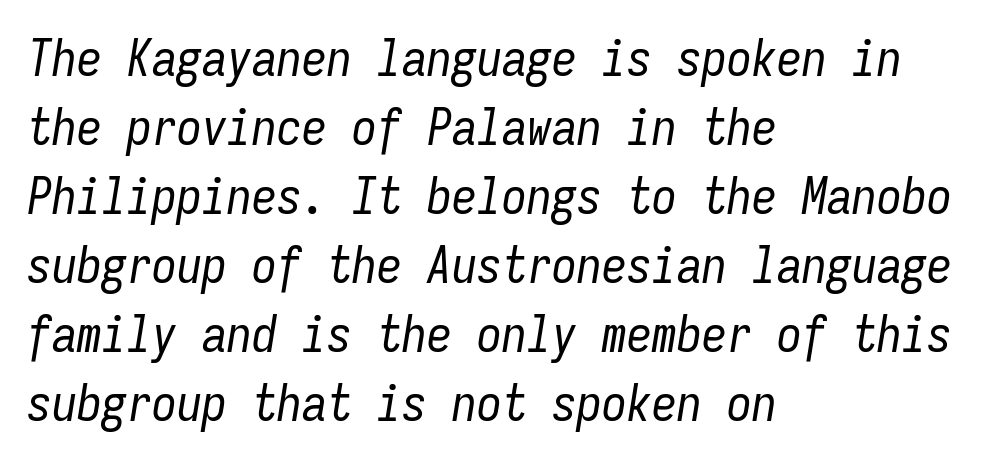
The image shows 50 px regular-weight, condensed type, italic (leaning right), monospaced; set left-aligned, normal line spacing (1.38x), normal letter spacing, not underlined; low stroke contrast and a medium x-height.
